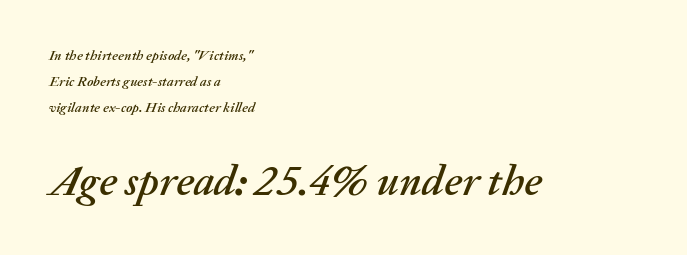
Q: Is the text italic (slanted)? A: Yes, it leans right by about 20 degrees.
Q: Is the text underlined? A: No.
Q: How is the paragraph aligned? A: Left-aligned.
Q: Is the spacing between letters normal or unusually wide? A: Normal.
Q: Which block of text is set in a larger size, the first (top) or the second (bottom)? A: The second (bottom) one.
Q: Width (condensed, normal, or wide)? A: Normal.
Q: Stroke contrast? A: Medium.
Q: x-height? A: Medium.
Q: Monospaced? A: No.
